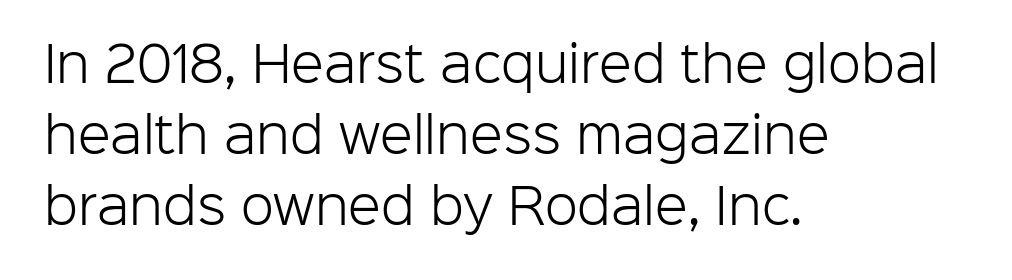
The image shows 48 px light sans-serif type, upright; set left-aligned, normal line spacing (1.48x), normal letter spacing, not underlined; low stroke contrast and a medium x-height.
